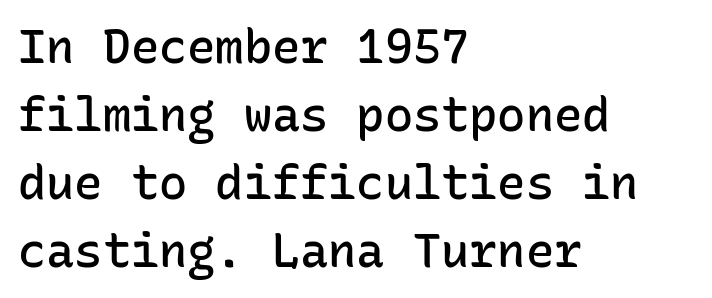
The image shows 47 px semibold sans-serif type, upright, monospaced; set left-aligned, normal line spacing (1.45x), normal letter spacing, not underlined; low stroke contrast and a medium x-height.
